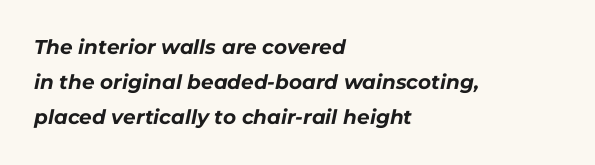
Bold? Absolutely — the strokes are thick and heavy. Layout note: lines flush left. Rendered with sloped, italic letterforms. Lines of text with bare space underneath. The tracking reads as untouched default to a designer's eye.
